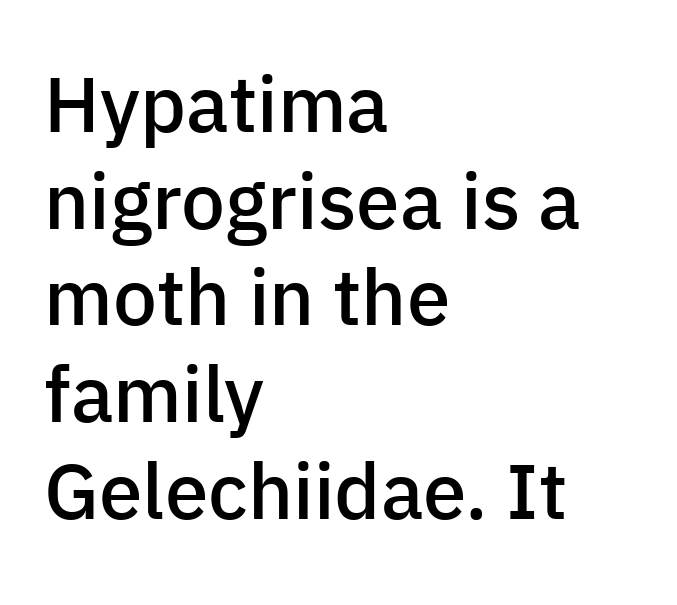
{"serif": "no", "italic": "no", "bold": "semi", "weight": "semibold", "width": "normal", "stroke_contrast": "low", "x_height": "medium", "monospaced": "no", "underline": "no", "align": "left", "line_spacing_ratio": 1.24, "letter_spacing": "normal", "letter_spacing_em": 0.0, "glyph_px": 78}
